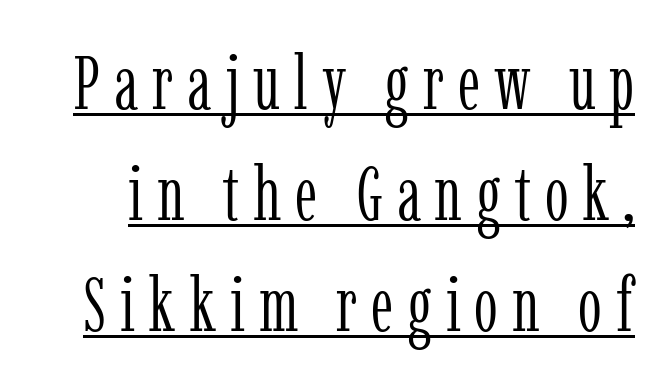
The image shows 76 px light, condensed serif type, upright; set normal line spacing (1.46x), underlined; low stroke contrast and a medium x-height.
